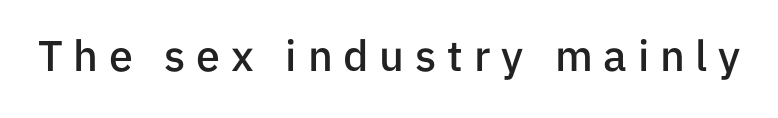
The image shows 43 px semibold sans-serif type, upright; set unusually wide letter spacing (+0.25 em), not underlined; low stroke contrast and a medium x-height.
